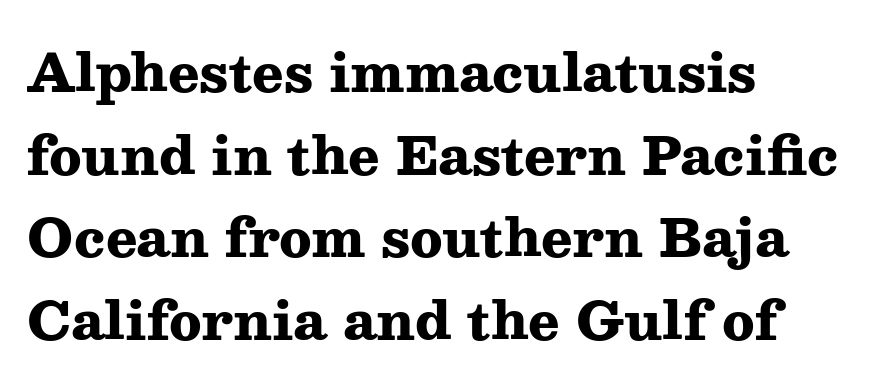
The image shows 52 px heavy, wide serif type, upright; set left-aligned, normal line spacing (1.59x), normal letter spacing, not underlined; medium stroke contrast and a medium x-height.
